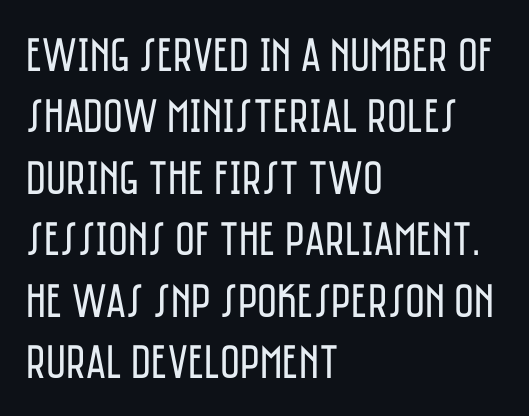
The image shows 48 px regular-weight, condensed sans-serif type, upright; set left-aligned, normal line spacing (1.28x), normal letter spacing, not underlined; low stroke contrast and a large x-height.
